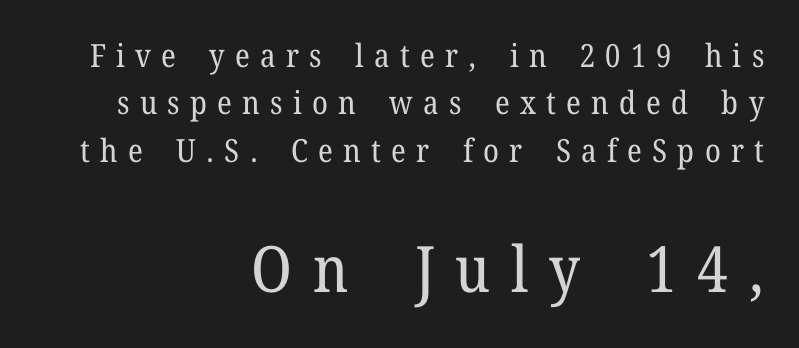
Honestly, there is no underline to notice here at all. Is the type heavy? It reads as light-to-regular instead. Every character sits straight up, as roman type does. These lines have a slow, spaced-out rhythm from letter to letter. This is serif lettering, the kind often seen in printed books.
